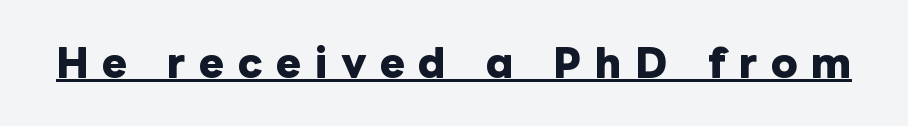
Look at the tracking — it's clearly loosened, letters drifting apart. Think of a printed novel: that variable character pitch is what you see here. Rendered with straight, roman letterforms. A baseline rule has been typeset under these characters.
